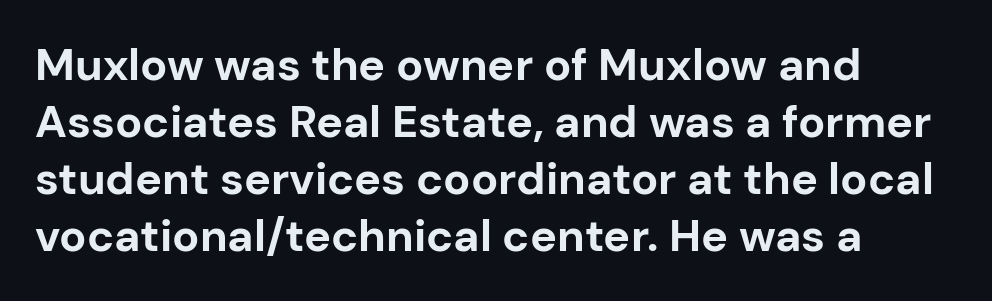
The image shows 45 px bold sans-serif type, upright; set left-aligned, normal line spacing (1.27x), normal letter spacing, not underlined; low stroke contrast and a medium x-height.
